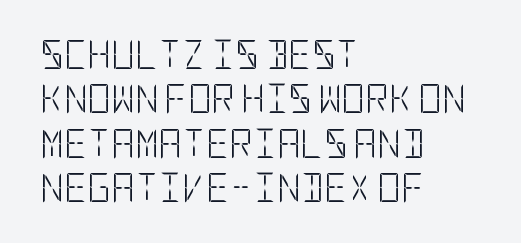
Type style note: lacks serifs. Where is the straight margin? On the left. Characters follow at the spacing the type designer built in. No extra ink here — the face is not bold. Italic: no, the glyphs are upright roman. Notice how descenders clear the ascenders below comfortably — that's standard leading.
